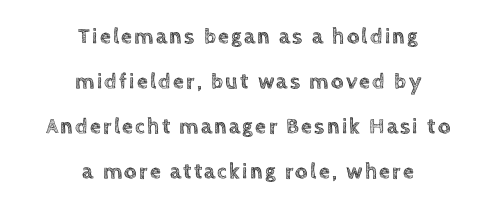
The image shows 22 px text type, upright; set centered, loose line spacing (2.05x), not underlined.
